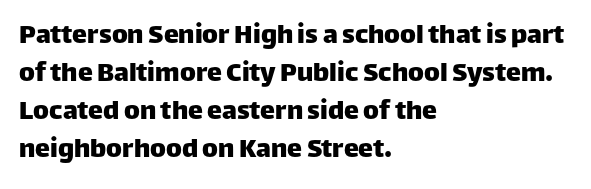
The image shows 30 px sans-serif type, upright; set left-aligned, normal line spacing (1.27x), normal letter spacing, not underlined; low stroke contrast and a large x-height.
